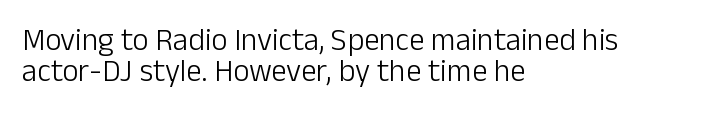
Q: Is the text bold? A: No.
Q: Is the text italic (slanted)? A: No, it is upright.
Q: Is the typeface a serif or a sans-serif typeface? A: Sans-serif.
Q: Is the text underlined? A: No.
Q: How is the paragraph aligned? A: Left-aligned.
Q: Is the spacing between letters normal or unusually wide? A: Normal.
Q: Is the spacing between lines tight, normal or loose? A: Tight.
Q: Width (condensed, normal, or wide)? A: Normal.
Q: Stroke contrast? A: Low.
Q: x-height? A: Medium.
Q: Monospaced? A: No.
